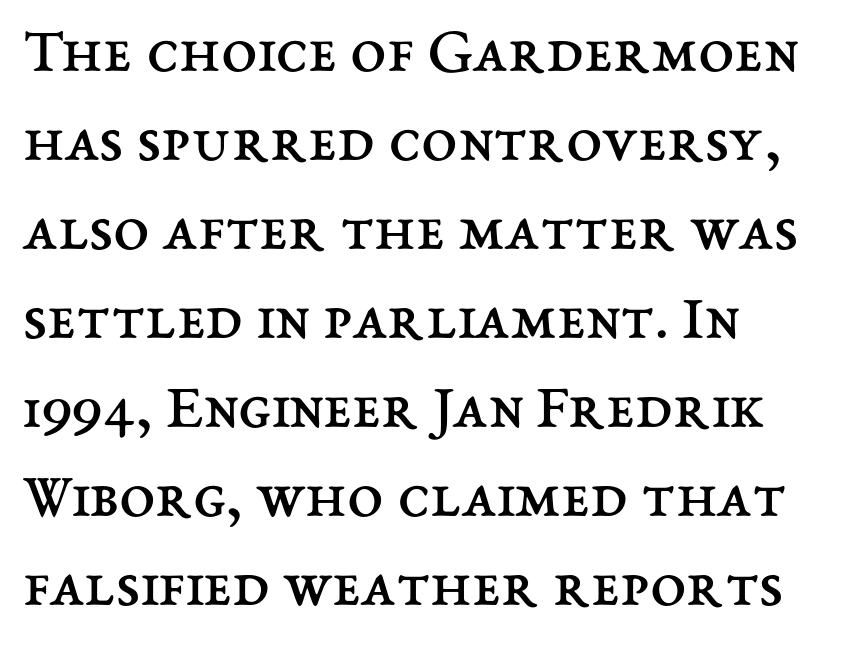
Q: Is the text bold? A: No.
Q: Is the text italic (slanted)? A: No, it is upright.
Q: Is the text underlined? A: No.
Q: How is the paragraph aligned? A: Left-aligned.
Q: Is the spacing between letters normal or unusually wide? A: Normal.
Q: Is the spacing between lines tight, normal or loose? A: Normal.
Q: Width (condensed, normal, or wide)? A: Normal.
Q: Stroke contrast? A: Medium.
Q: x-height? A: Medium.
Q: Monospaced? A: No.
